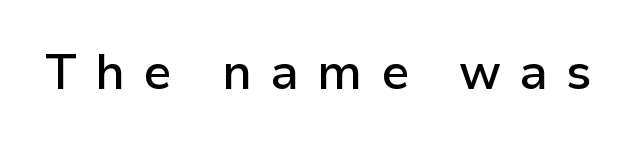
The image shows 49 px semibold sans-serif type, upright; set unusually wide letter spacing (+0.37 em), not underlined; low stroke contrast and a medium x-height.
